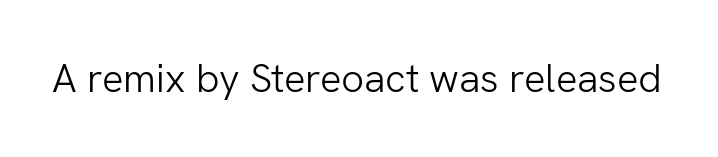
Do the characters align in a grid? No, the font is proportional. The letterforms sit shoulder to shoulder at normal distance. The typeface chosen for these lines omits serifs. Check the space under the baseline: it is left empty. Vertical stems look standard width or narrower in stroke. Designer's note — italics off, roman on.
